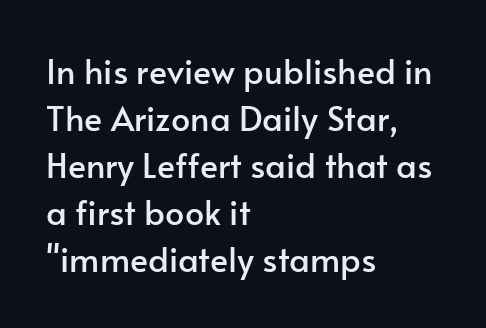
Q: Is the text italic (slanted)? A: No, it is upright.
Q: Is the typeface a serif or a sans-serif typeface? A: Sans-serif.
Q: Is the text underlined? A: No.
Q: How is the paragraph aligned? A: Left-aligned.
Q: Is the spacing between letters normal or unusually wide? A: Normal.
Q: Is the spacing between lines tight, normal or loose? A: Normal.
Q: Width (condensed, normal, or wide)? A: Normal.
Q: Stroke contrast? A: Low.
Q: x-height? A: Small.
Q: Monospaced? A: No.
